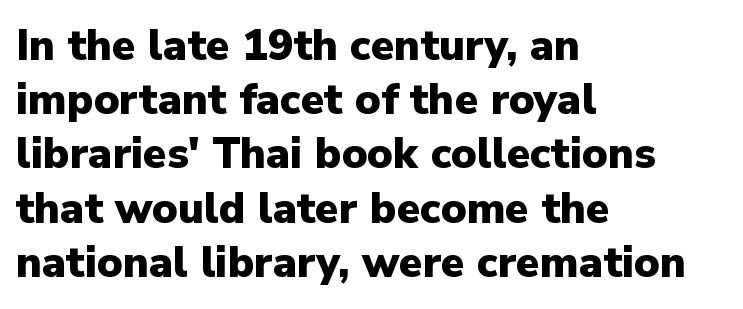
Q: Is the text bold? A: Yes.
Q: Is the text italic (slanted)? A: No, it is upright.
Q: Is the typeface a serif or a sans-serif typeface? A: Sans-serif.
Q: Is the text underlined? A: No.
Q: How is the paragraph aligned? A: Left-aligned.
Q: Is the spacing between letters normal or unusually wide? A: Normal.
Q: Is the spacing between lines tight, normal or loose? A: Normal.
Q: Width (condensed, normal, or wide)? A: Normal.
Q: Stroke contrast? A: Low.
Q: x-height? A: Medium.
Q: Monospaced? A: No.
